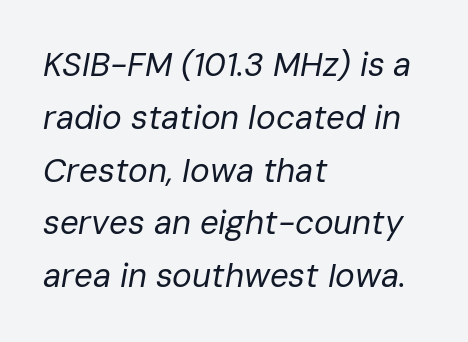
The image shows 33 px regular-weight type, italic (leaning right); set left-aligned, normal line spacing (1.6x), normal letter spacing, not underlined; low stroke contrast and a medium x-height.
